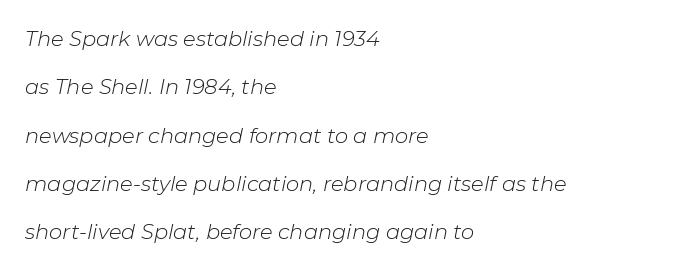
Alignment: flush left. These lines stand farther apart than default settings would place them. Rule under the text: the space is simply empty. Slant detected: the letters are inclined.
